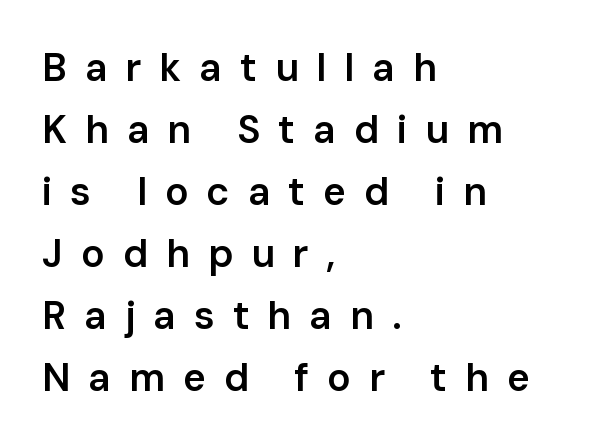
Decoration check: the copy has no underline. Does extra space separate the letters? Yes, quite a lot of it. Does the leading feel generous? No, just average. Caption: semibold face, moderately heavy strokes. In CSS terms this would be text-align: left. Here the designer chose a conventional face with non-uniform glyph widths.
